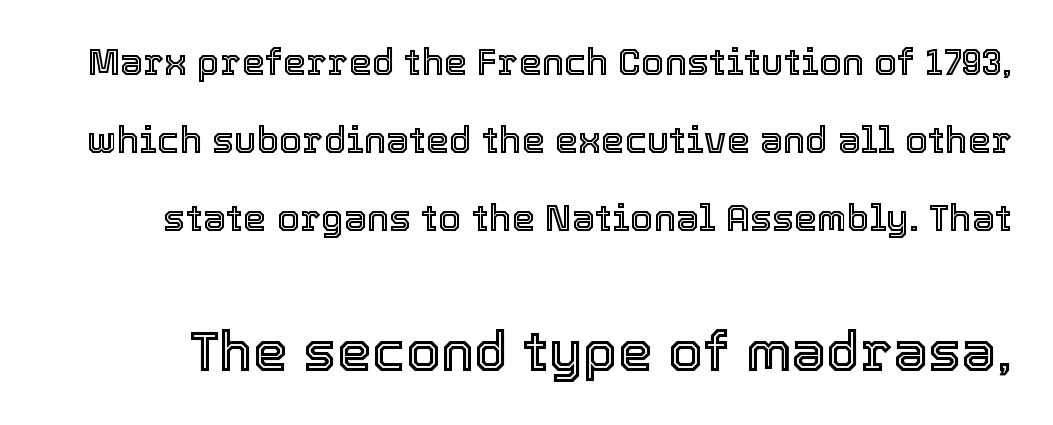
The image shows 56 px text type, upright; set loose line spacing (2.11x), normal letter spacing, not underlined; the second (bottom) block is 1.51x larger; a medium x-height.
